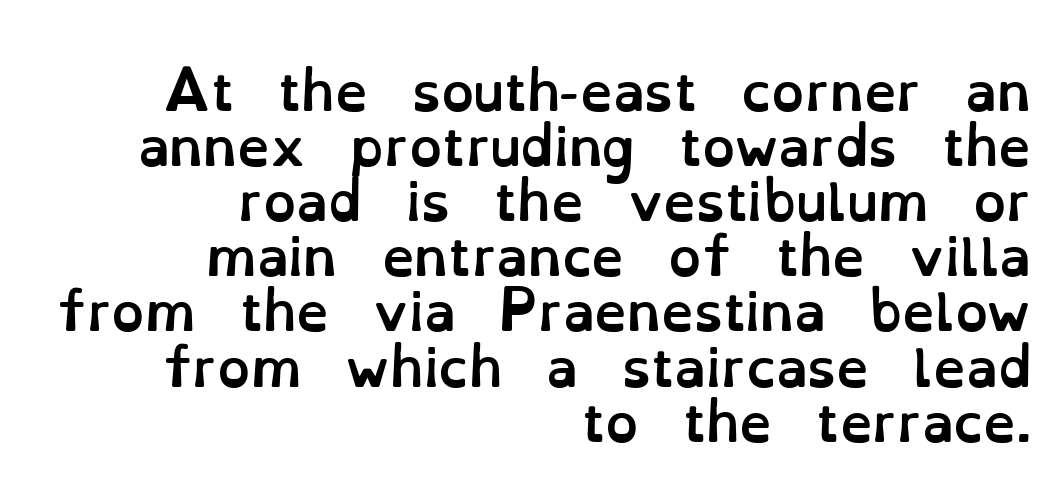
The axis of the letterforms is exactly vertical. Character widths vary here, with narrow letters taking less room than wide ones. The line-height multiplier appears low, near solid setting. Set as a true bold cut, around the 700 mark. The rag falls on the left side of this text block. The passage shown is not underscored anywhere.
